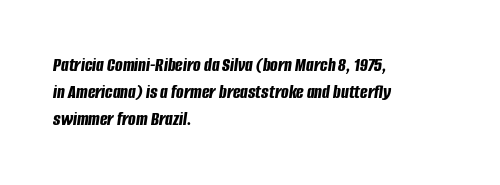
The image shows 20 px bold type, italic (leaning right); set left-aligned, normal line spacing (1.36x), normal letter spacing, not underlined.
